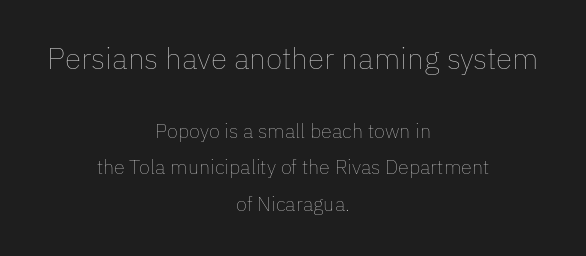
The image shows 30 px thin type, upright; set centered, line spacing 1.83x, normal letter spacing, not underlined; the first (top) block is 1.5x larger; low stroke contrast and a medium x-height.
